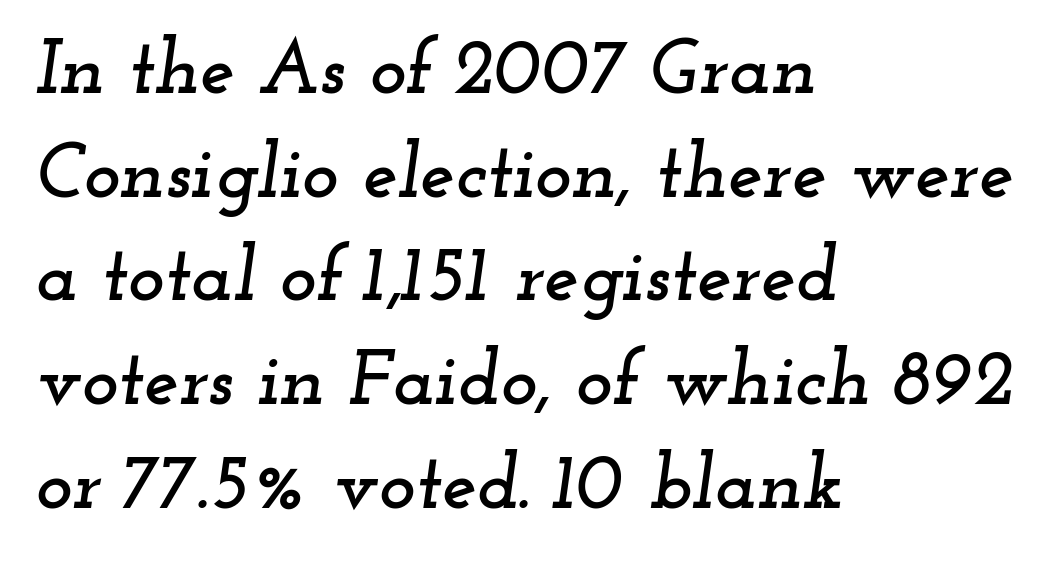
Q: Is the text italic (slanted)? A: Yes, it leans right by about 12 degrees.
Q: Is the typeface a serif or a sans-serif typeface? A: Serif.
Q: Is the text underlined? A: No.
Q: How is the paragraph aligned? A: Left-aligned.
Q: Is the spacing between letters normal or unusually wide? A: Normal.
Q: Is the spacing between lines tight, normal or loose? A: Normal.
Q: Width (condensed, normal, or wide)? A: Wide.
Q: Stroke contrast? A: Low.
Q: x-height? A: Small.
Q: Monospaced? A: No.
